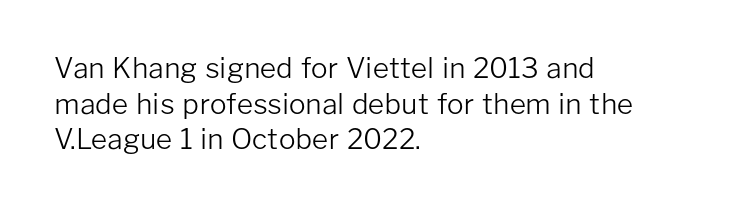
The horizontal fit of the characters is conventional and even. Left-aligned paragraph, ragged on the right. No word sits above an underline. Note the varied advance widths — an 'i' is clearly narrower than an 'm'.
